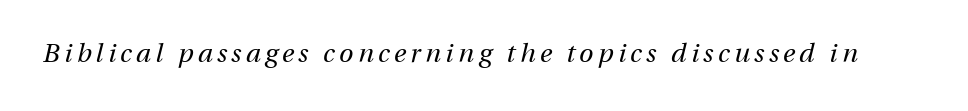
{"italic": "yes", "lean": "right", "slant_degrees": 13, "bold": "no", "underline": "no", "glyph_px": 26}
